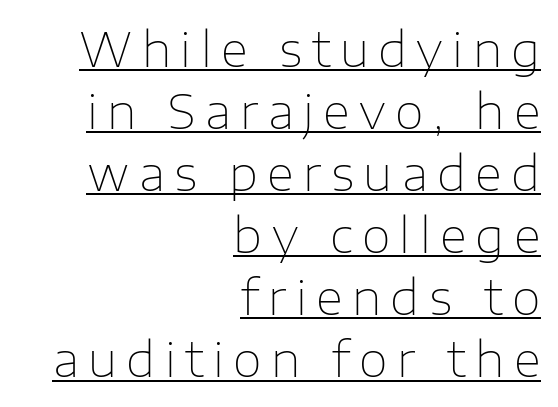
{"serif": "no", "italic": "no", "bold": "no", "weight": "thin", "width": "normal", "stroke_contrast": "low", "x_height": "medium", "monospaced": "no", "underline": "yes", "align": "right", "line_spacing": "normal", "line_spacing_ratio": 1.32, "letter_spacing": "wide", "letter_spacing_em": 0.2, "glyph_px": 47}
